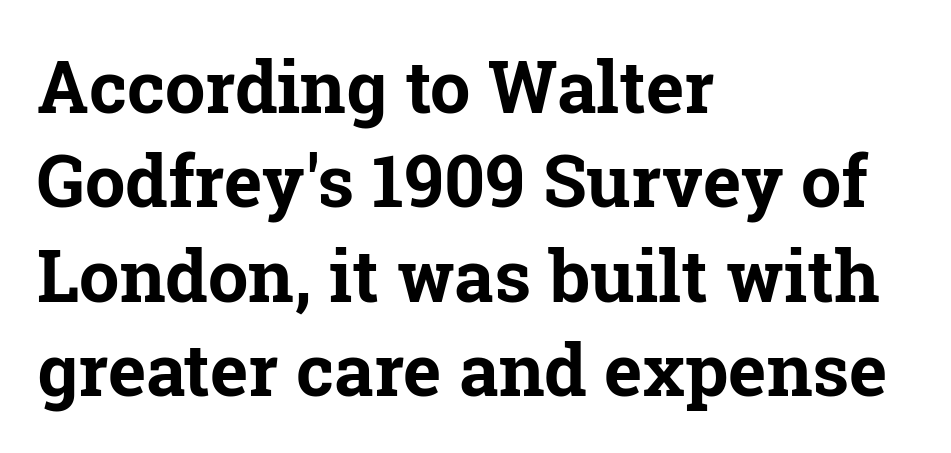
The image shows 72 px bold serif type, upright; set left-aligned, normal line spacing (1.31x), normal letter spacing, not underlined; low stroke contrast and a medium x-height.
